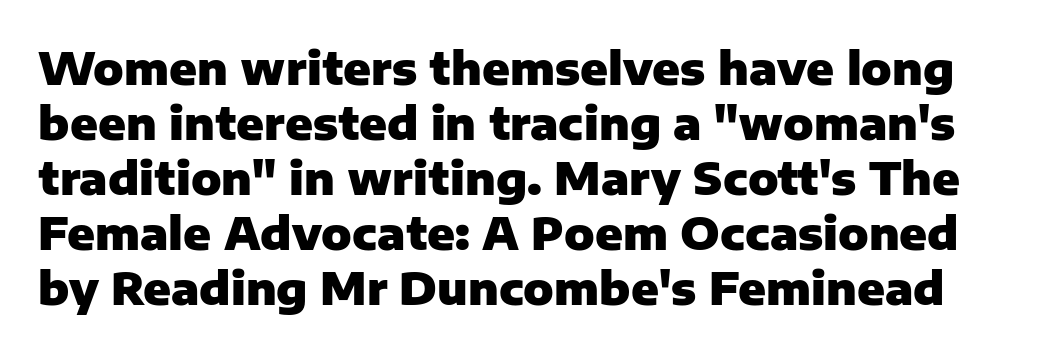
The image shows 45 px heavy sans-serif type, upright; set line spacing 1.22x, normal letter spacing, not underlined; low stroke contrast and a medium x-height.
